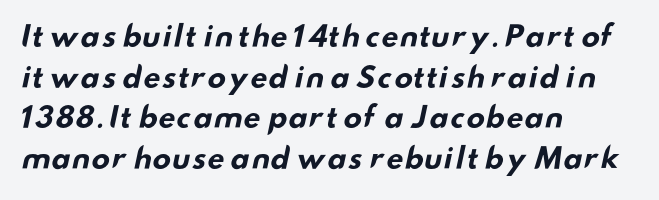
The lines are quadded left. Words float on clear page, feet unadorned. Evenly set lines give the paragraph a standard silhouette. Observe the ordinary spacing: letters are neighbours, not strangers. No feet cap the strokes, marking this as sans-serif type.
